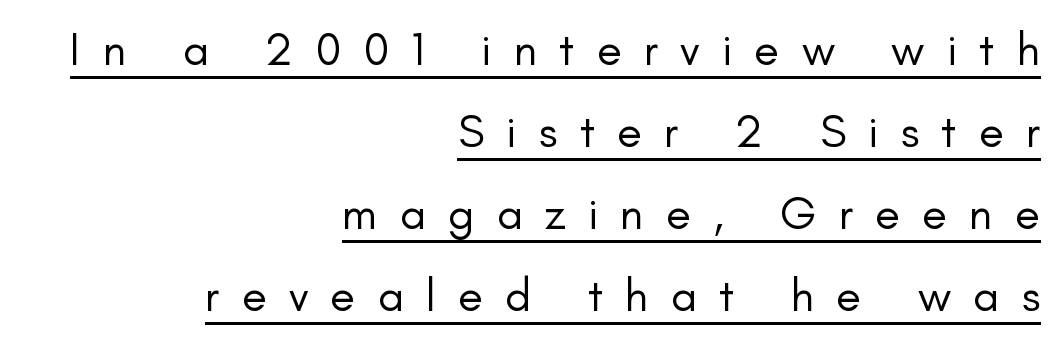
Q: Is the text bold? A: No.
Q: Is the text italic (slanted)? A: No, it is upright.
Q: Is the typeface a serif or a sans-serif typeface? A: Sans-serif.
Q: Is the text underlined? A: Yes.
Q: How is the paragraph aligned? A: Right-aligned.
Q: Is the spacing between letters normal or unusually wide? A: Unusually wide.
Q: Width (condensed, normal, or wide)? A: Normal.
Q: Stroke contrast? A: Low.
Q: x-height? A: Small.
Q: Monospaced? A: No.
